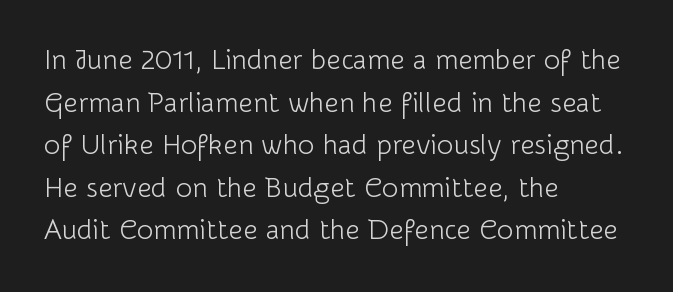
The image shows 28 px light sans-serif type, upright; set left-aligned, normal line spacing (1.52x), normal letter spacing, not underlined; low stroke contrast and a medium x-height.
